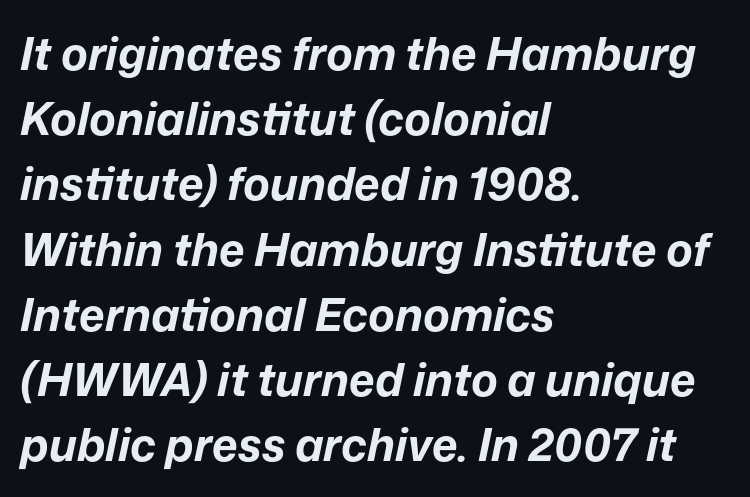
Q: Is the text bold? A: Yes.
Q: Is the text italic (slanted)? A: Yes, it leans right by about 12 degrees.
Q: Is the text underlined? A: No.
Q: How is the paragraph aligned? A: Left-aligned.
Q: Is the spacing between letters normal or unusually wide? A: Normal.
Q: Is the spacing between lines tight, normal or loose? A: Normal.
Q: Width (condensed, normal, or wide)? A: Normal.
Q: Stroke contrast? A: Low.
Q: x-height? A: Medium.
Q: Monospaced? A: No.
